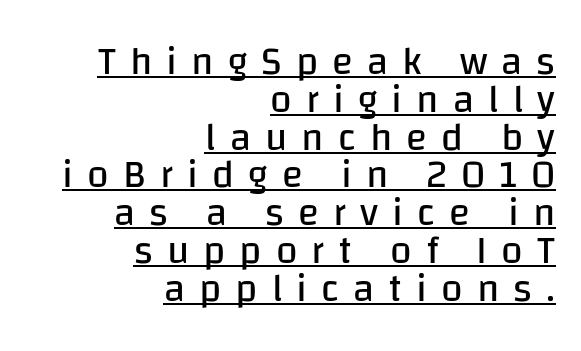
The image shows 39 px regular-weight sans-serif type, upright; set right-aligned, tight line spacing (0.97x), unusually wide letter spacing (+0.36 em), underlined; low stroke contrast and a large x-height.
